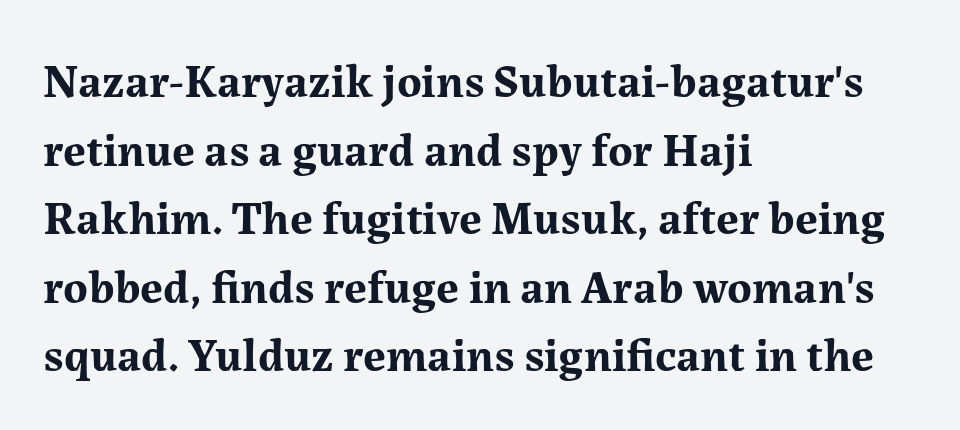
In terms of leading, this rendering sits right in the middle. The passage shown is typed in a proportional face where columns would drift. Tracking value appears to be zero — textbook default spacing. A bare baseline throughout the passage.
